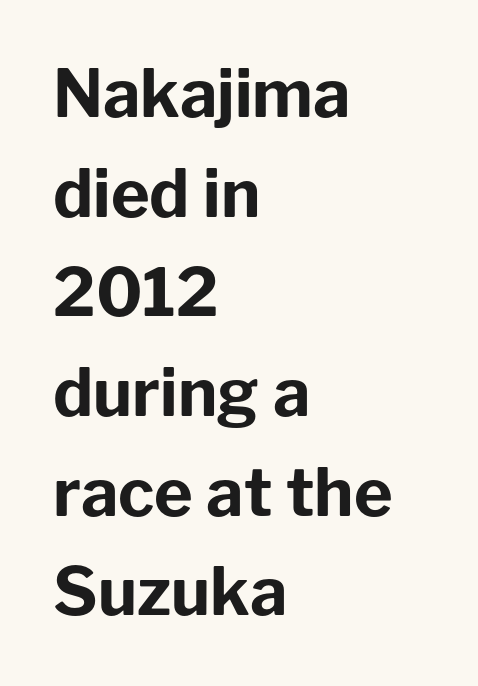
{"serif": "no", "italic": "no", "bold": "yes", "weight": "bold", "width": "normal", "stroke_contrast": "low", "x_height": "medium", "monospaced": "no", "underline": "no", "align": "left", "line_spacing": "normal", "line_spacing_ratio": 1.51, "letter_spacing": "normal", "letter_spacing_em": 0.0, "glyph_px": 66}
